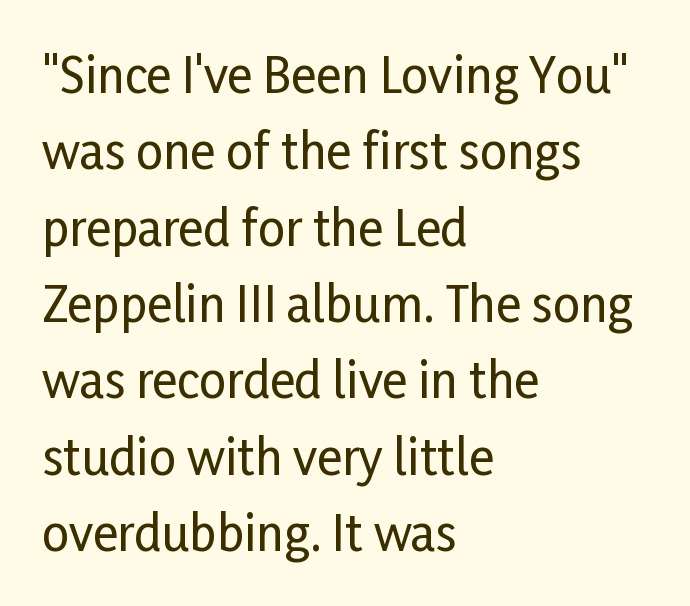
{"serif": "no", "italic": "no", "width": "condensed", "stroke_contrast": "low", "x_height": "medium", "monospaced": "no", "underline": "no", "align": "left", "line_spacing": "normal", "line_spacing_ratio": 1.59, "letter_spacing": "normal", "letter_spacing_em": 0.0, "glyph_px": 48}
